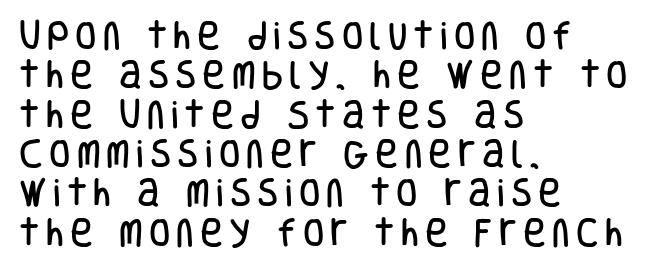
Summary of vertical rhythm: regular, with standard interline spacing. Every row of glyphs begins at an identical x-position on the left. Letterform terminals end flat and unadorned throughout the passage. Check under the words: just untouched page. Here the designer chose a conventional face with non-uniform glyph widths. The font's upright variant was chosen for this text.
